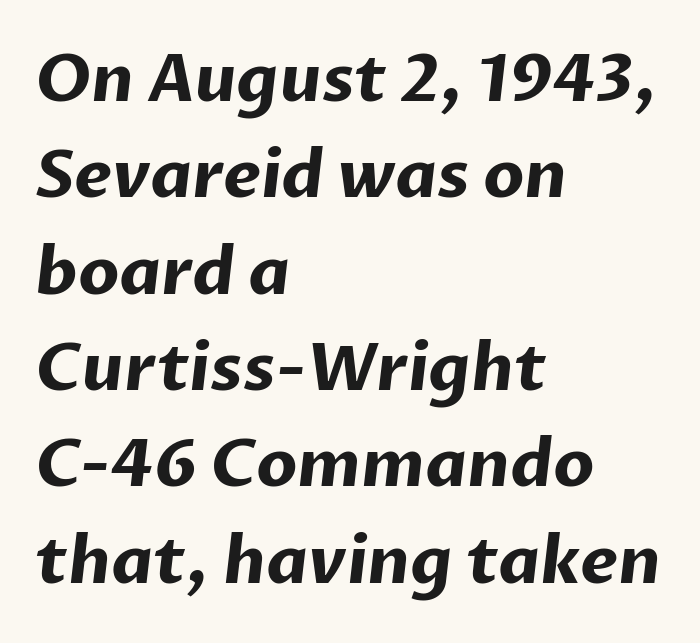
Q: Is the text bold? A: Yes.
Q: Is the typeface a serif or a sans-serif typeface? A: Sans-serif.
Q: Is the text underlined? A: No.
Q: How is the paragraph aligned? A: Left-aligned.
Q: Is the spacing between letters normal or unusually wide? A: Normal.
Q: Is the spacing between lines tight, normal or loose? A: Normal.
Q: Width (condensed, normal, or wide)? A: Normal.
Q: Stroke contrast? A: Low.
Q: x-height? A: Medium.
Q: Monospaced? A: No.
